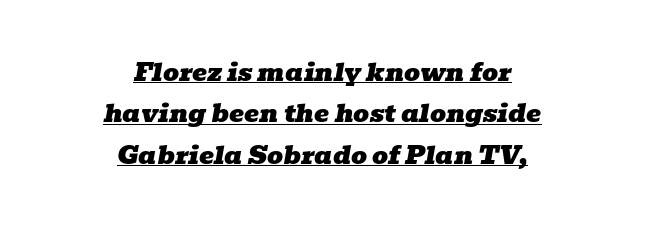
The image shows 25 px text type, italic (leaning right); set centered, normal line spacing (1.66x), normal letter spacing, underlined.
